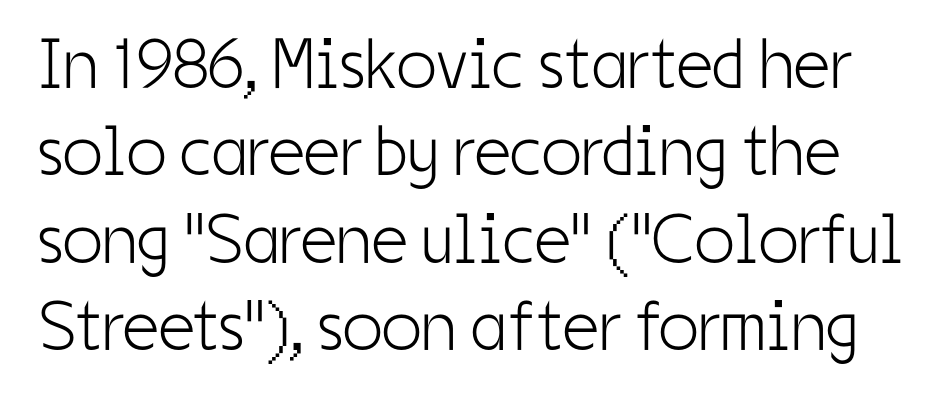
The image shows 71 px light, condensed sans-serif type, upright; set line spacing 1.23x, normal letter spacing, not underlined; low stroke contrast and a medium x-height.
